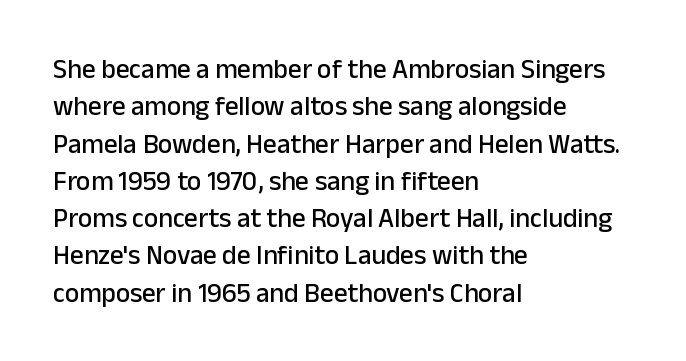
The image shows 27 px text type, upright; set left-aligned, normal line spacing (1.38x), normal letter spacing, not underlined.
